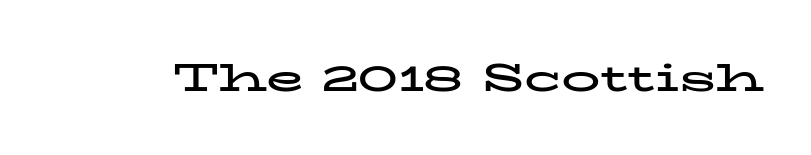
{"serif": "yes", "italic": "no", "bold": "yes", "weight": "bold", "width": "wide", "stroke_contrast": "low", "x_height": "medium", "monospaced": "no", "underline": "no", "letter_spacing": "normal", "letter_spacing_em": 0.0, "glyph_px": 39}
